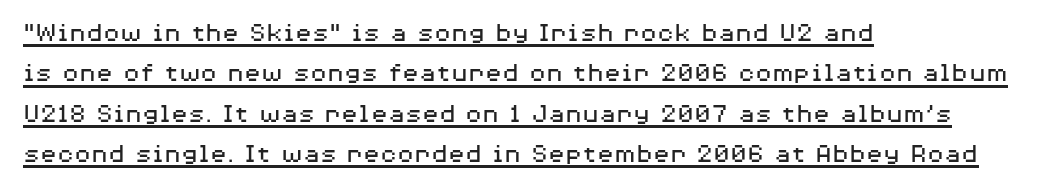
{"serif": "no", "italic": "no", "bold": "no", "weight": "regular", "width": "wide", "stroke_contrast": "medium", "x_height": "medium", "monospaced": "no", "underline": "yes", "align": "left", "line_spacing": "normal", "line_spacing_ratio": 1.44, "letter_spacing": "normal", "letter_spacing_em": 0.0, "glyph_px": 28}
